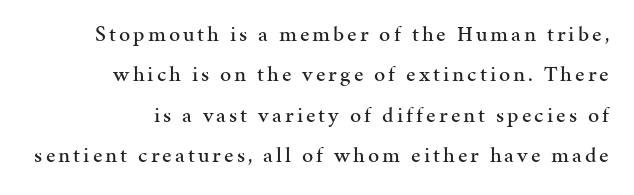
Nobody drew a line under any word here. Designer's note — italics off, roman on. Casual observation: everything's shoved over to the right.
